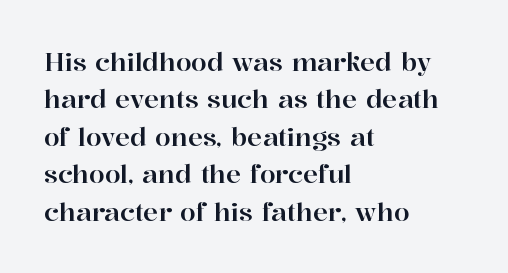
The rendering anchors every line to the left-hand side. The vertical gap from one line to the next is medium. The letterforms sit shoulder to shoulder at normal distance. Lines of text with bare space underneath. This is roman type, the default non-slanted kind.
